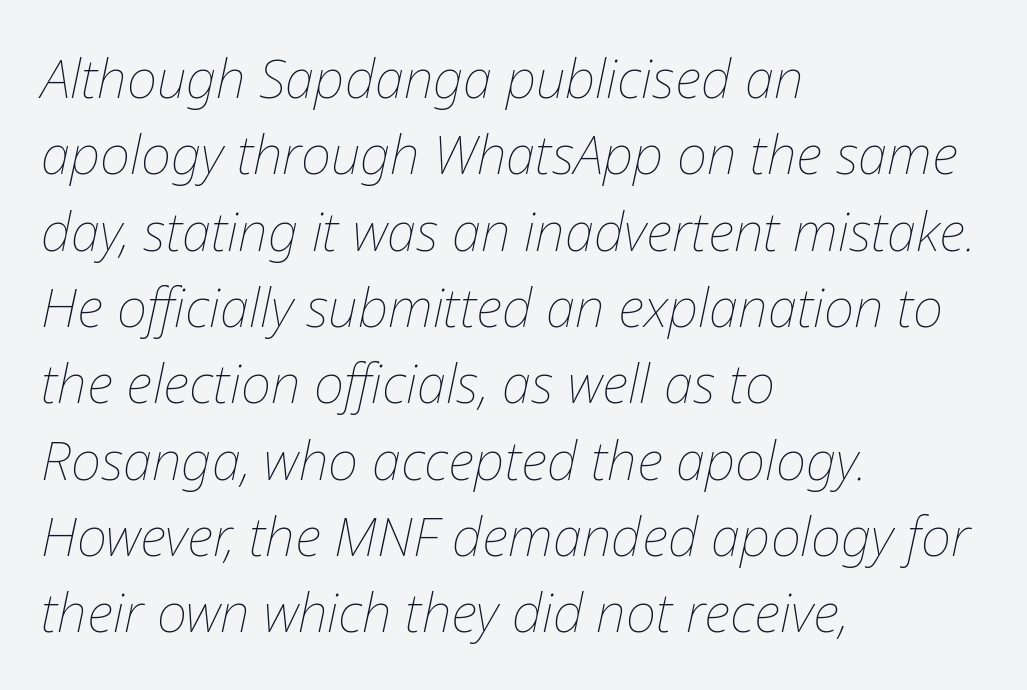
Rows of type keep a routine distance in the vertical direction. An italicized treatment has been applied to the whole sample. No letter is thick-stroked: the sample isn't bold. The ragged edge is on the right, which tells us the setting is flush left. Look at the tracking — it's just the regular setting, nothing added. Descenders are the only things crossing below the line.
